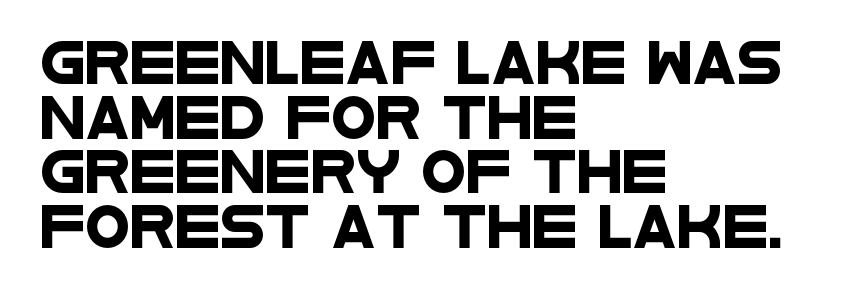
Q: Is the typeface a serif or a sans-serif typeface? A: Sans-serif.
Q: Is the text underlined? A: No.
Q: How is the paragraph aligned? A: Left-aligned.
Q: Is the spacing between letters normal or unusually wide? A: Normal.
Q: Is the spacing between lines tight, normal or loose? A: Normal.
Q: Width (condensed, normal, or wide)? A: Wide.
Q: Stroke contrast? A: Low.
Q: x-height? A: Large.
Q: Monospaced? A: No.
